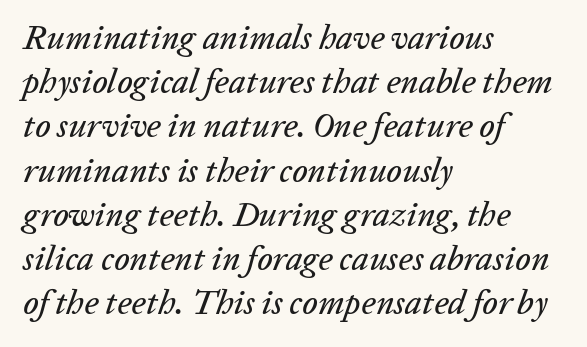
{"italic": "yes", "lean": "right", "slant_degrees": 20, "width": "normal", "stroke_contrast": "low", "x_height": "medium", "monospaced": "no", "underline": "no", "align": "left", "line_spacing": "normal", "line_spacing_ratio": 1.3, "letter_spacing": "normal", "letter_spacing_em": 0.0, "glyph_px": 34}
